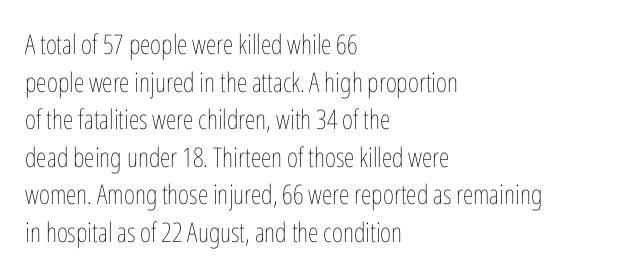
{"italic": "no", "bold": "no", "underline": "no", "align": "left", "line_spacing": "normal", "line_spacing_ratio": 1.39, "letter_spacing": "normal", "letter_spacing_em": 0.0, "glyph_px": 27}
